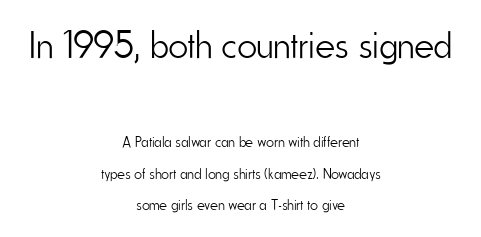
Has an underline been added? It has not. Students, observe: this is what heavily led, spacious text looks like. This layout puts the oversized block above and the modest block below. Italic? Not at all — the glyphs are vertical. The rendering positions every line midway between the sides. Stems and bowls with no extra thickness — not bold.
